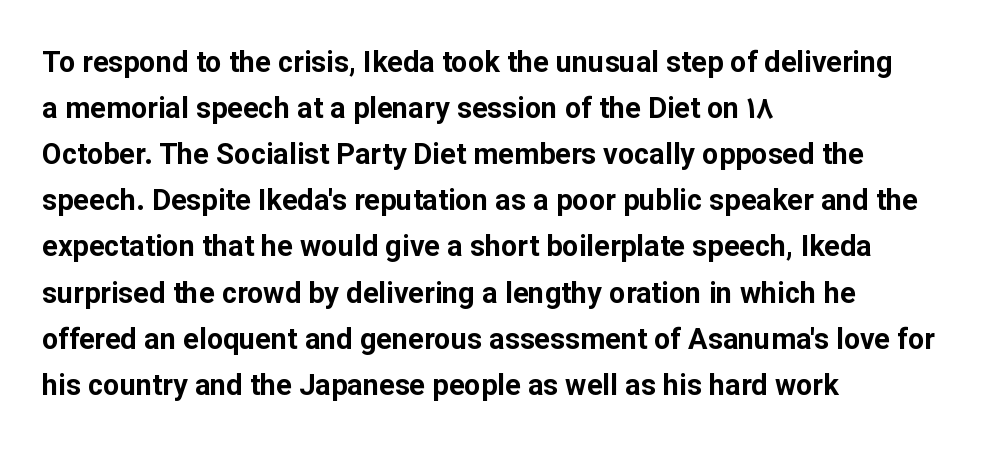
The image shows 29 px bold sans-serif type, upright; set left-aligned, normal line spacing (1.59x), normal letter spacing, not underlined; low stroke contrast and a medium x-height.
